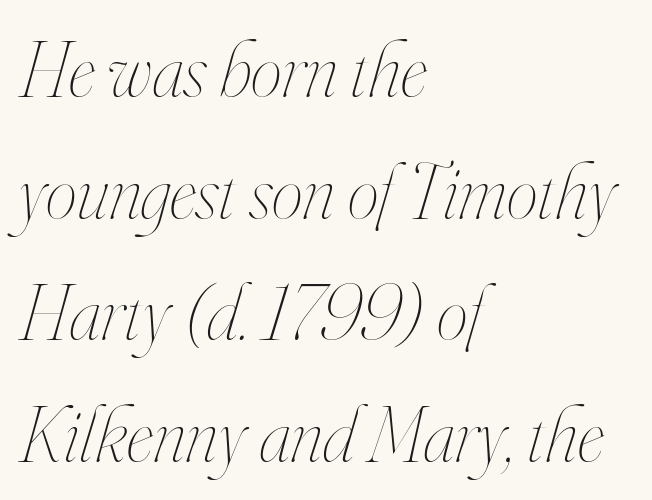
{"italic": "yes", "lean": "right", "slant_degrees": 16, "bold": "no", "weight": "thin", "width": "condensed", "stroke_contrast": "high", "x_height": "small", "monospaced": "no", "underline": "no", "align": "left", "line_spacing": "normal", "line_spacing_ratio": 1.54, "letter_spacing": "normal", "letter_spacing_em": 0.0, "glyph_px": 79}
